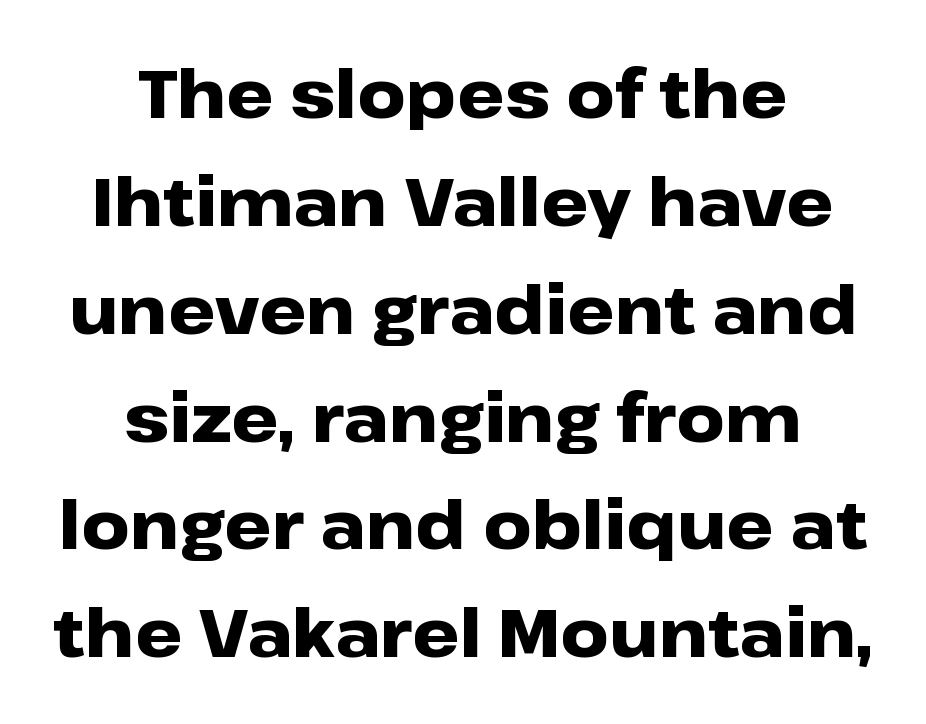
{"serif": "no", "italic": "no", "bold": "yes", "weight": "heavy", "width": "wide", "stroke_contrast": "low", "x_height": "medium", "monospaced": "no", "underline": "no", "align": "center", "line_spacing": "normal", "line_spacing_ratio": 1.61, "letter_spacing": "normal", "letter_spacing_em": 0.0, "glyph_px": 67}
